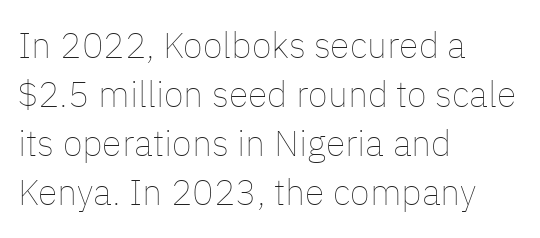
Q: Is the text bold? A: No.
Q: Is the text italic (slanted)? A: No, it is upright.
Q: Is the text underlined? A: No.
Q: How is the paragraph aligned? A: Left-aligned.
Q: Is the spacing between letters normal or unusually wide? A: Normal.
Q: Is the spacing between lines tight, normal or loose? A: Normal.
Q: Width (condensed, normal, or wide)? A: Normal.
Q: Stroke contrast? A: Low.
Q: x-height? A: Medium.
Q: Monospaced? A: No.
